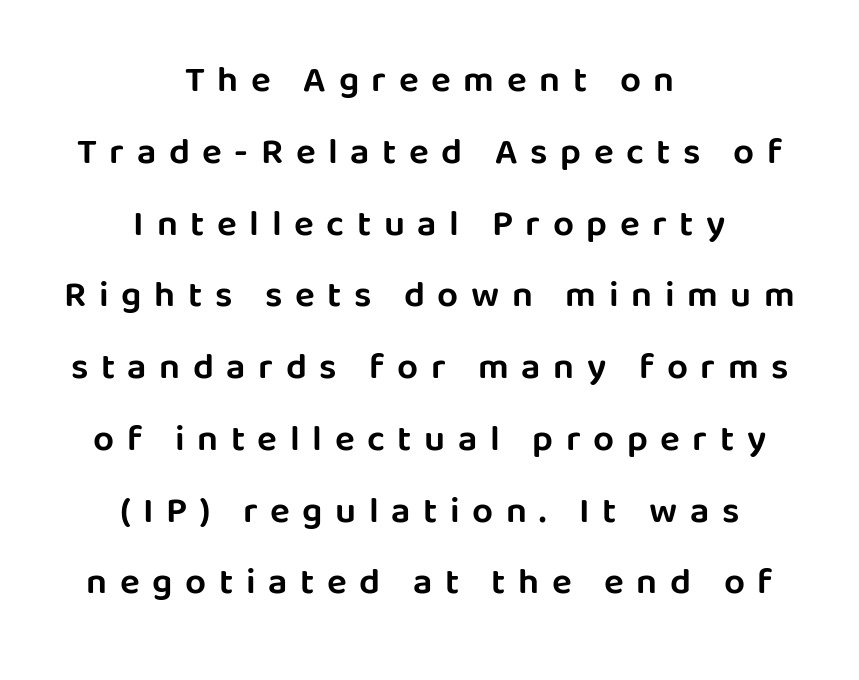
{"serif": "no", "italic": "no", "width": "normal", "stroke_contrast": "low", "x_height": "large", "monospaced": "no", "underline": "no", "align": "center", "line_spacing": "loose", "line_spacing_ratio": 1.94, "letter_spacing": "wide", "letter_spacing_em": 0.34, "glyph_px": 37}
